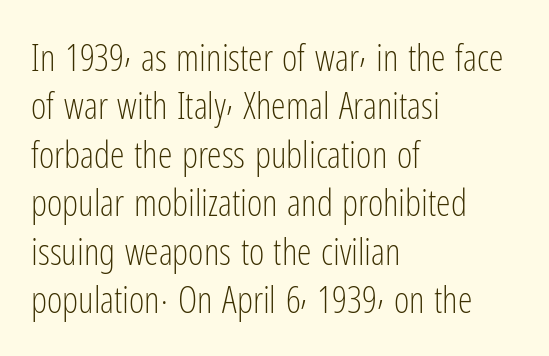
Q: Is the text bold? A: No.
Q: Is the text italic (slanted)? A: No, it is upright.
Q: Is the typeface a serif or a sans-serif typeface? A: Sans-serif.
Q: Is the text underlined? A: No.
Q: How is the paragraph aligned? A: Left-aligned.
Q: Is the spacing between letters normal or unusually wide? A: Normal.
Q: Is the spacing between lines tight, normal or loose? A: Normal.
Q: Width (condensed, normal, or wide)? A: Condensed.
Q: Stroke contrast? A: Low.
Q: x-height? A: Medium.
Q: Monospaced? A: No.
